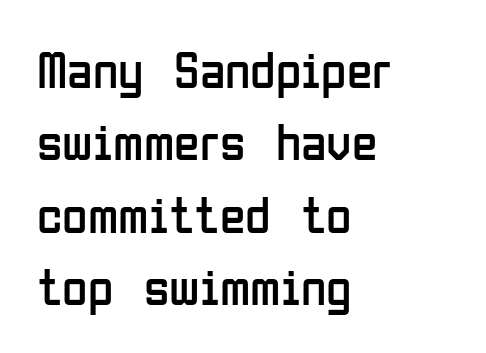
The image shows 52 px regular-weight, condensed sans-serif type, upright; set left-aligned, normal line spacing (1.39x), normal letter spacing, not underlined; low stroke contrast and a medium x-height.
